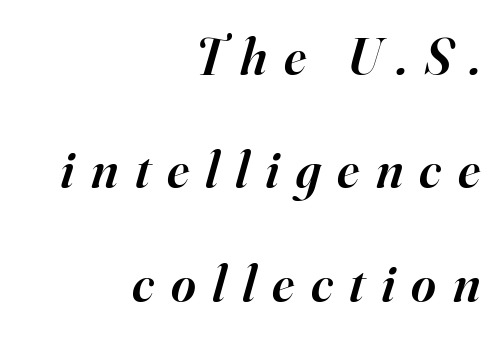
Check where the strokes stop: tiny serifs finish them off. Do the characters align in a grid? No, the font is proportional. This sample is right-justified, so line beginnings fall wherever the words allow. Glyph-to-glyph distance is far greater than everyday printed text. The glyphs look as if they've been sheared to an angle.
